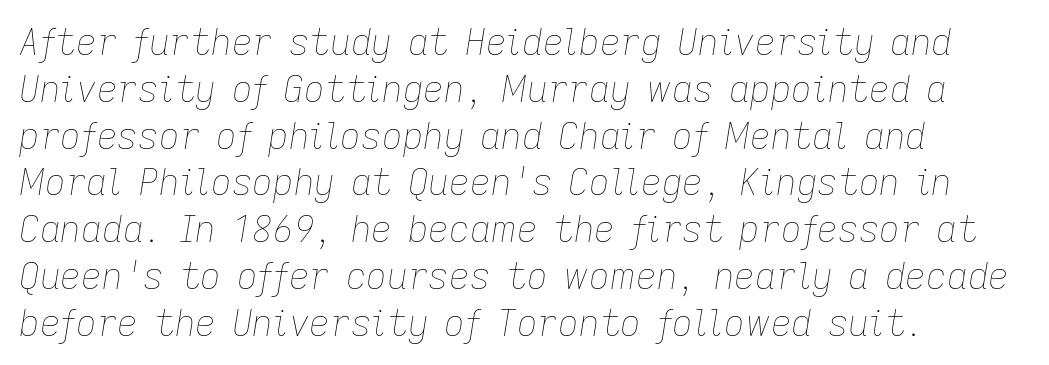
{"italic": "yes", "lean": "right", "slant_degrees": 9, "bold": "no", "weight": "thin", "width": "normal", "stroke_contrast": "low", "x_height": "medium", "monospaced": "no", "underline": "no", "align": "left", "line_spacing": "normal", "line_spacing_ratio": 1.3, "letter_spacing": "normal", "letter_spacing_em": 0.0, "glyph_px": 36}
